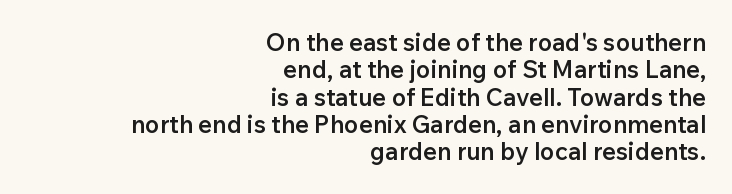
{"italic": "no", "bold": "semi", "underline": "no", "align": "right", "line_spacing": "tight", "line_spacing_ratio": 1.14, "letter_spacing": "normal", "letter_spacing_em": 0.0, "glyph_px": 24}
